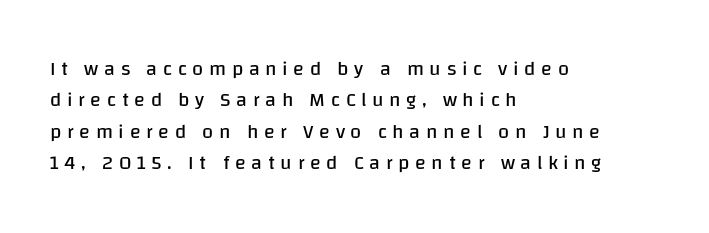
Q: Is the text bold? A: No.
Q: Is the text italic (slanted)? A: No, it is upright.
Q: Is the text underlined? A: No.
Q: How is the paragraph aligned? A: Left-aligned.
Q: Is the spacing between letters normal or unusually wide? A: Unusually wide.
Q: Is the spacing between lines tight, normal or loose? A: Normal.
